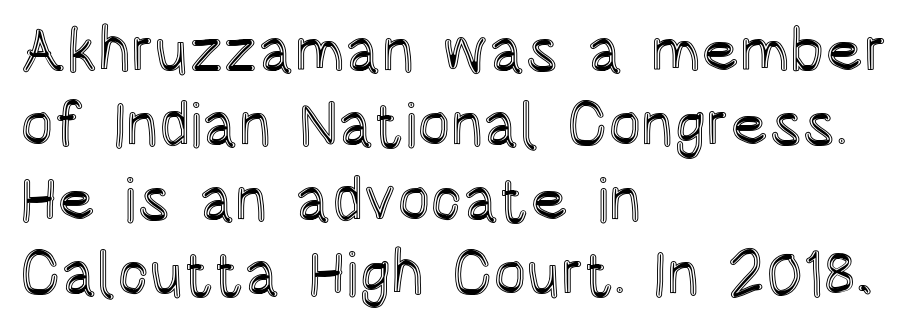
{"italic": "no", "width": "condensed", "x_height": "large", "monospaced": "no", "underline": "no", "align": "left", "line_spacing_ratio": 1.2, "letter_spacing": "normal", "letter_spacing_em": 0.0, "glyph_px": 62}
